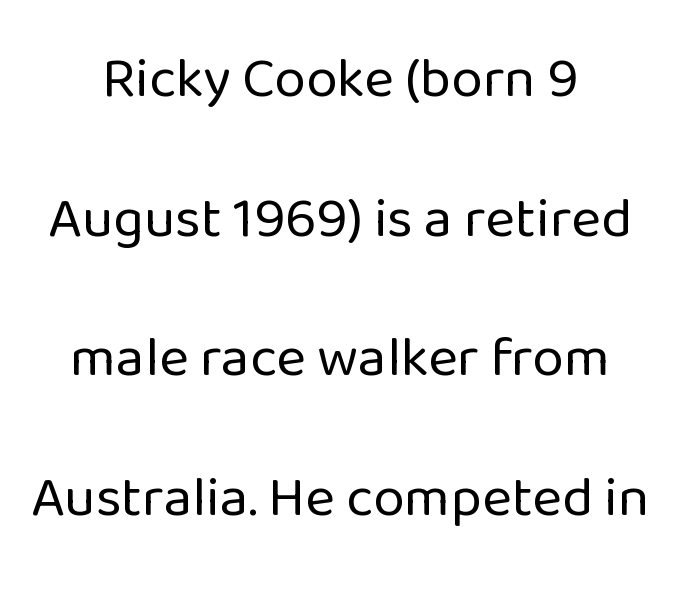
Q: Is the text bold? A: No.
Q: Is the text italic (slanted)? A: No, it is upright.
Q: Is the typeface a serif or a sans-serif typeface? A: Sans-serif.
Q: Is the text underlined? A: No.
Q: How is the paragraph aligned? A: Centered.
Q: Is the spacing between letters normal or unusually wide? A: Normal.
Q: Is the spacing between lines tight, normal or loose? A: Loose.
Q: Width (condensed, normal, or wide)? A: Normal.
Q: Stroke contrast? A: Low.
Q: x-height? A: Medium.
Q: Monospaced? A: No.
